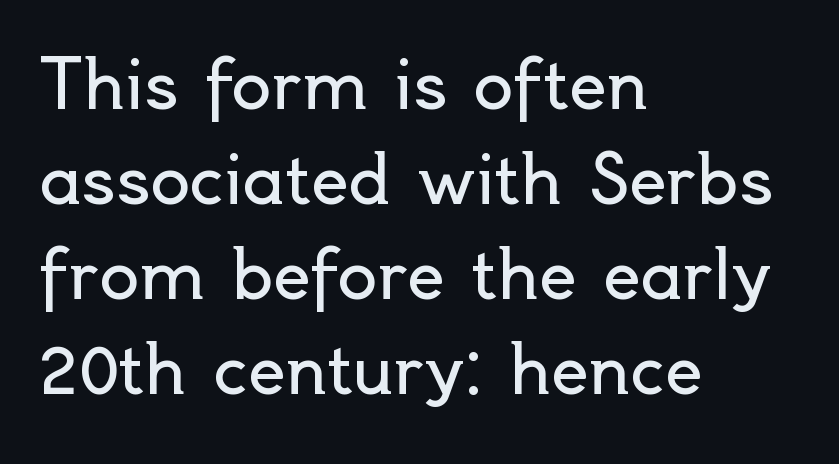
The image shows 66 px regular-weight sans-serif type, upright; set left-aligned, normal line spacing (1.44x), normal letter spacing, not underlined; a small x-height.
